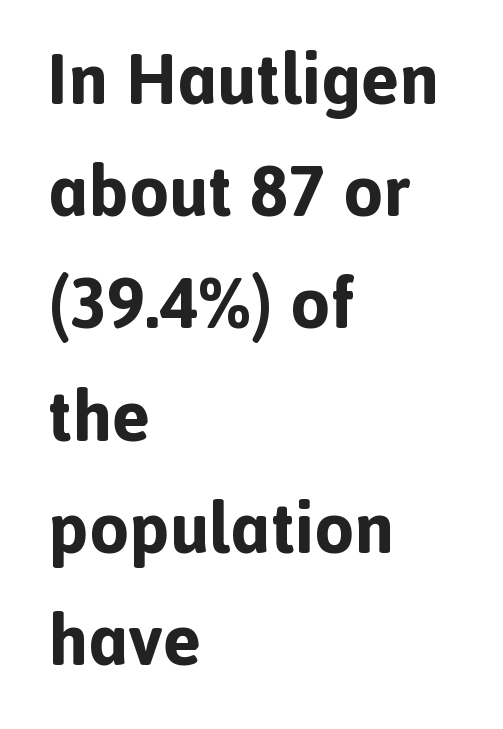
The image shows 71 px bold sans-serif type, upright; set left-aligned, normal line spacing (1.58x), normal letter spacing, not underlined; a medium x-height.
